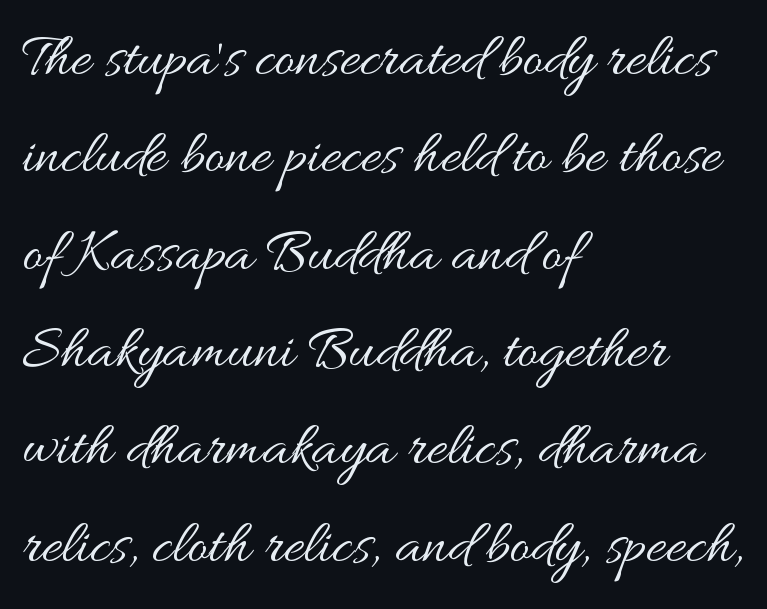
The image shows 62 px regular-weight, wide type; set left-aligned, normal line spacing (1.57x), normal letter spacing, not underlined; medium stroke contrast and a small x-height.
